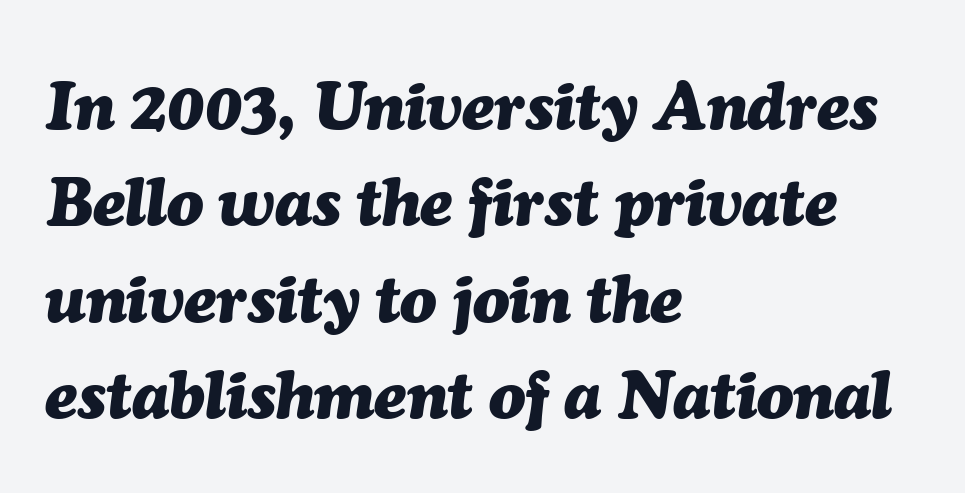
Q: Is the text bold? A: Yes.
Q: Is the text italic (slanted)? A: Yes, it leans right by about 7 degrees.
Q: Is the text underlined? A: No.
Q: How is the paragraph aligned? A: Left-aligned.
Q: Is the spacing between letters normal or unusually wide? A: Normal.
Q: Is the spacing between lines tight, normal or loose? A: Normal.
Q: Width (condensed, normal, or wide)? A: Normal.
Q: Stroke contrast? A: Medium.
Q: x-height? A: Medium.
Q: Monospaced? A: No.
